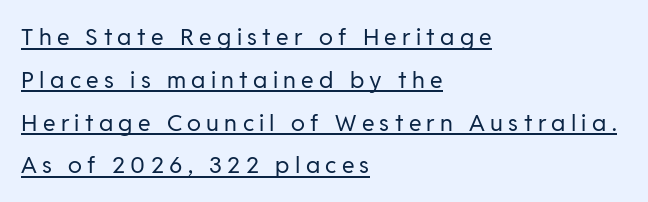
{"italic": "no", "bold": "no", "underline": "yes", "align": "left", "line_spacing_ratio": 1.86, "letter_spacing": "wide", "letter_spacing_em": 0.23, "glyph_px": 23}
